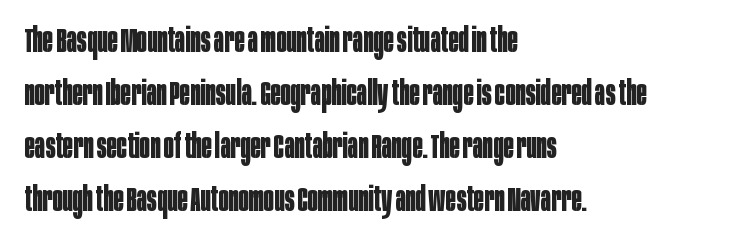
Q: Is the text bold? A: Yes.
Q: Is the text italic (slanted)? A: No, it is upright.
Q: Is the typeface a serif or a sans-serif typeface? A: Sans-serif.
Q: Is the text underlined? A: No.
Q: How is the paragraph aligned? A: Left-aligned.
Q: Is the spacing between letters normal or unusually wide? A: Normal.
Q: Is the spacing between lines tight, normal or loose? A: Normal.
Q: Width (condensed, normal, or wide)? A: Condensed.
Q: Stroke contrast? A: Low.
Q: x-height? A: Large.
Q: Monospaced? A: No.
